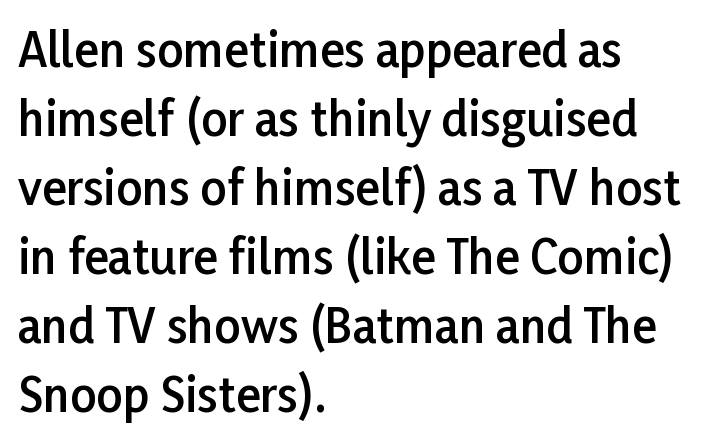
The image shows 46 px semibold sans-serif type, upright; set left-aligned, normal line spacing (1.5x), normal letter spacing, not underlined; low stroke contrast and a medium x-height.
